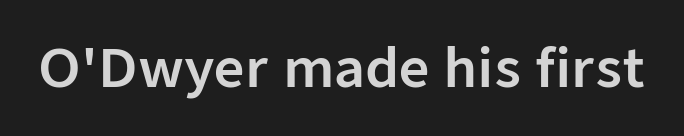
The image shows 53 px sans-serif type, upright; set normal letter spacing, not underlined; low stroke contrast and a medium x-height.
